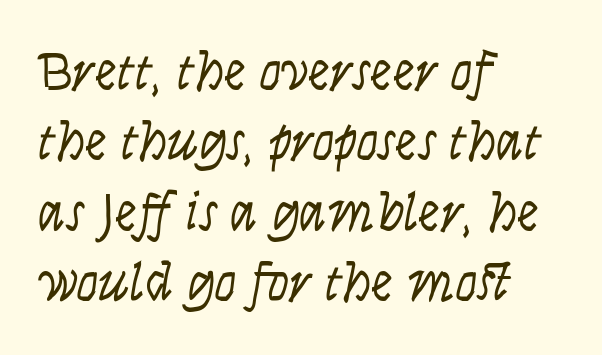
Q: Is the text bold? A: No.
Q: Is the text italic (slanted)? A: Yes.
Q: Is the typeface a serif or a sans-serif typeface? A: Sans-serif.
Q: Is the text underlined? A: No.
Q: How is the paragraph aligned? A: Left-aligned.
Q: Is the spacing between letters normal or unusually wide? A: Normal.
Q: Is the spacing between lines tight, normal or loose? A: Normal.
Q: Width (condensed, normal, or wide)? A: Condensed.
Q: Stroke contrast? A: Low.
Q: x-height? A: Large.
Q: Monospaced? A: No.
